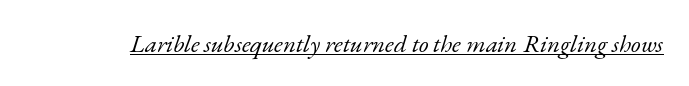
Q: Is the text bold? A: No.
Q: Is the text italic (slanted)? A: Yes, it leans right by about 17 degrees.
Q: Is the text underlined? A: Yes.
Q: Is the spacing between letters normal or unusually wide? A: Normal.
